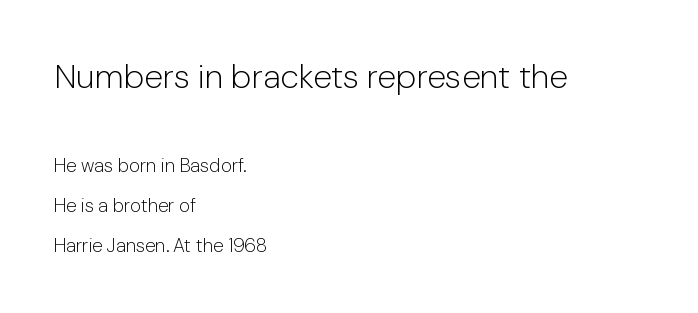
The image shows 34 px light sans-serif type, upright; set left-aligned, loose line spacing (2.11x), normal letter spacing, not underlined; the first (top) block is 1.79x larger; low stroke contrast and a medium x-height.
